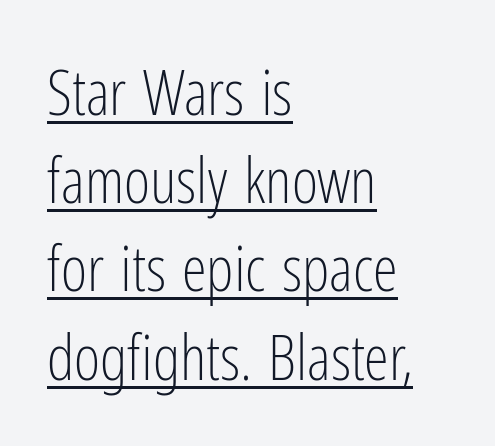
The image shows 63 px light, condensed sans-serif type, upright; set left-aligned, normal line spacing (1.4x), normal letter spacing, underlined; low stroke contrast and a medium x-height.
